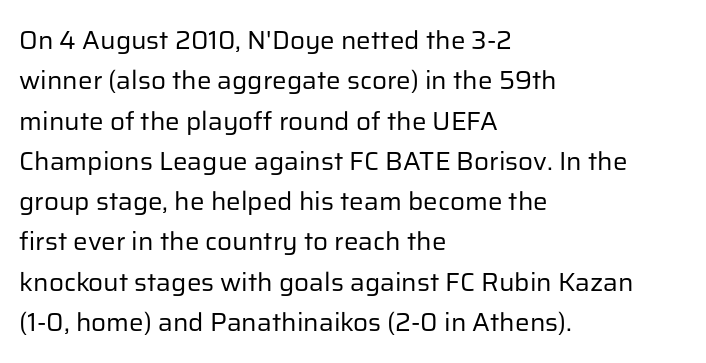
Check the space under the baseline: it is left empty. The type sits square on the baseline with zero lean. Line spacing here is normal. Casual observation: everything's shoved over to the left. Honestly, the letter spacing is just normal — you wouldn't notice it.
